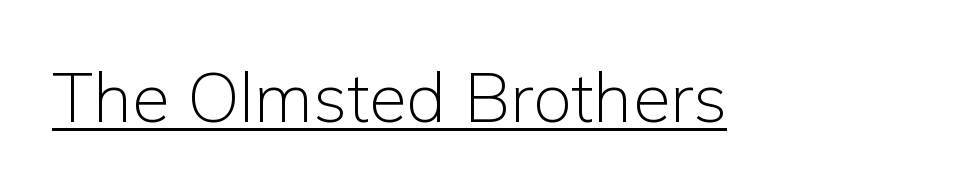
{"serif": "no", "italic": "no", "bold": "no", "weight": "light", "width": "normal", "stroke_contrast": "low", "x_height": "medium", "monospaced": "no", "underline": "yes", "letter_spacing": "normal", "letter_spacing_em": 0.0, "glyph_px": 69}
